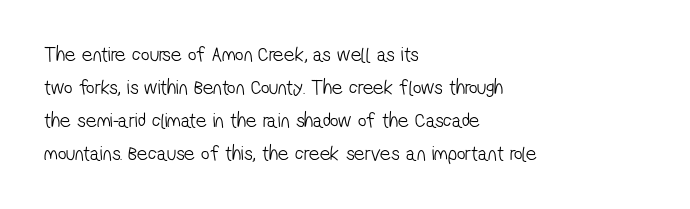
{"bold": "no", "underline": "no", "align": "left", "line_spacing": "normal", "line_spacing_ratio": 1.57, "letter_spacing": "normal", "letter_spacing_em": 0.0, "glyph_px": 21}
